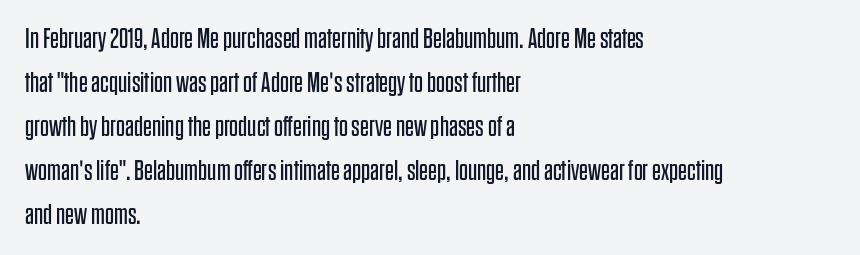
This is not heavy type; no bold has been used. The rag falls on the right side of this text block. Classification — sans serif. In terms of letterspacing, this is plain default setting.
